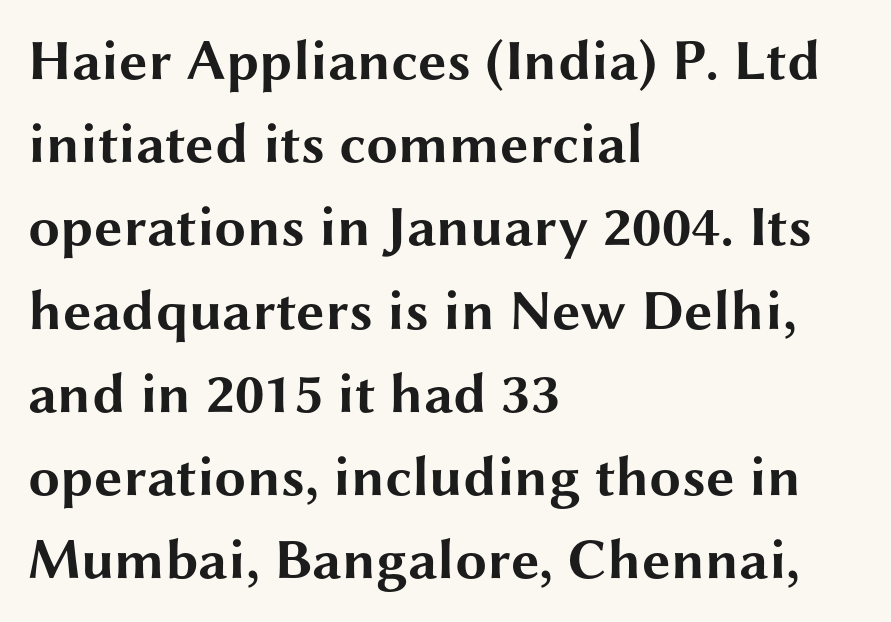
{"serif": "no", "italic": "no", "bold": "yes", "weight": "bold", "width": "wide", "stroke_contrast": "medium", "x_height": "medium", "monospaced": "no", "underline": "no", "align": "left", "line_spacing": "normal", "line_spacing_ratio": 1.46, "letter_spacing": "normal", "letter_spacing_em": 0.0, "glyph_px": 57}
